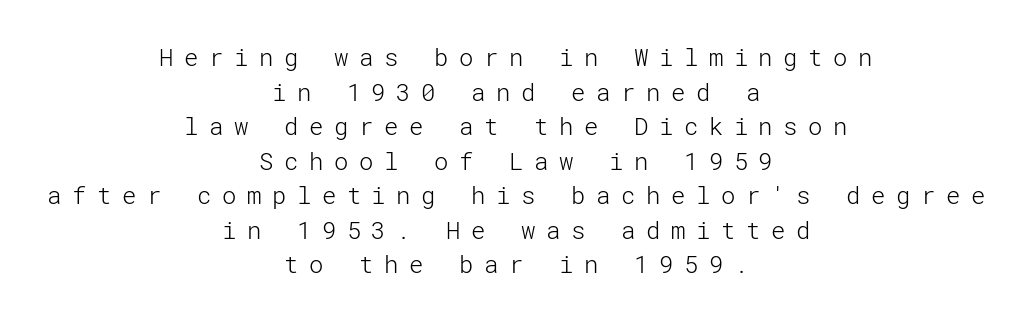
Q: Is the text bold? A: No.
Q: Is the text italic (slanted)? A: No, it is upright.
Q: Is the text underlined? A: No.
Q: How is the paragraph aligned? A: Centered.
Q: Is the spacing between letters normal or unusually wide? A: Unusually wide.
Q: Is the spacing between lines tight, normal or loose? A: Normal.
